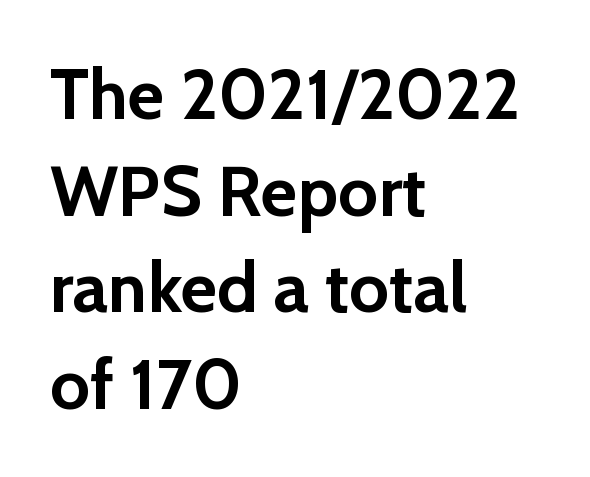
In terms of posture, this sample is upright. Letters rest on an invisible, unmarked baseline. The passage shown is typeset with a sans-serif family. The tracking reads as untouched default to a designer's eye. Here the designer chose a conventional face with non-uniform glyph widths.
